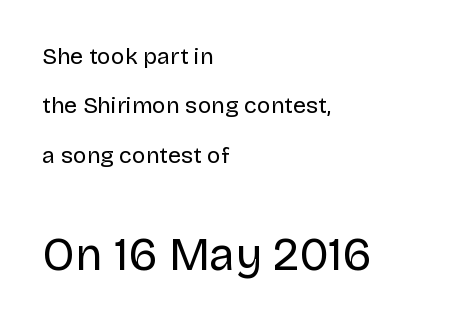
The image shows 46 px regular-weight sans-serif type, upright; set left-aligned, loose line spacing (2.15x), normal letter spacing, not underlined; the second (bottom) block is 2.0x larger; low stroke contrast and a large x-height.
